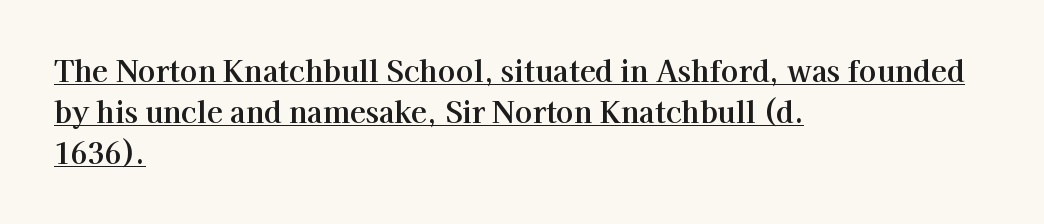
Quick note: not italic, upright. Looks like regular typesetting: each glyph gets only the width it needs. The text block is weighted toward the left margin, trailing off unevenly rightward. The horizontal fit of the characters is conventional and even. Does the type have serifs? Yes, each stem ends in a small foot.
